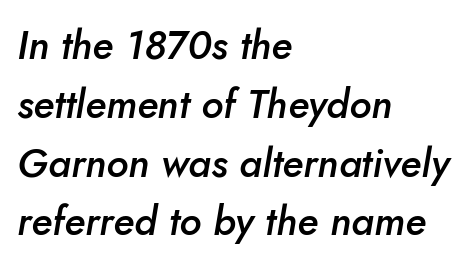
The image shows 40 px semibold type, italic (leaning right); set left-aligned, normal line spacing (1.47x), normal letter spacing, not underlined; low stroke contrast and a small x-height.
